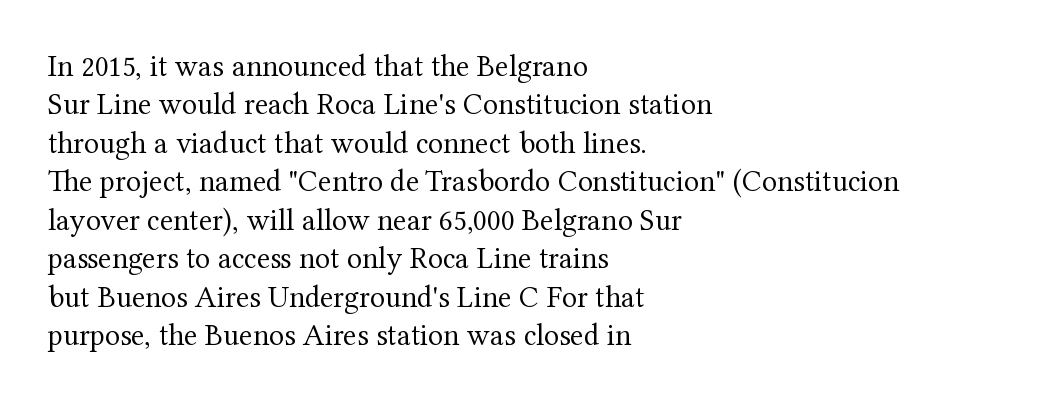
{"serif": "yes", "italic": "no", "bold": "no", "weight": "regular", "width": "normal", "stroke_contrast": "medium", "x_height": "medium", "monospaced": "no", "underline": "no", "align": "left", "line_spacing_ratio": 1.24, "letter_spacing": "normal", "letter_spacing_em": 0.0, "glyph_px": 31}
